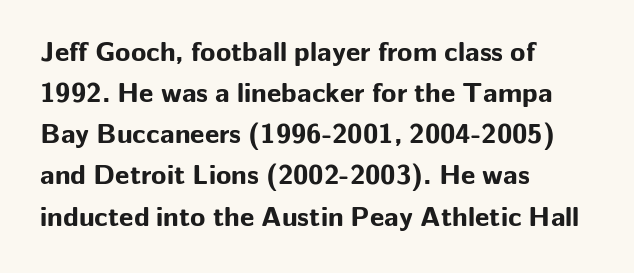
The image shows 28 px bold sans-serif type, upright; set left-aligned, normal line spacing (1.47x), normal letter spacing, not underlined; low stroke contrast and a medium x-height.
